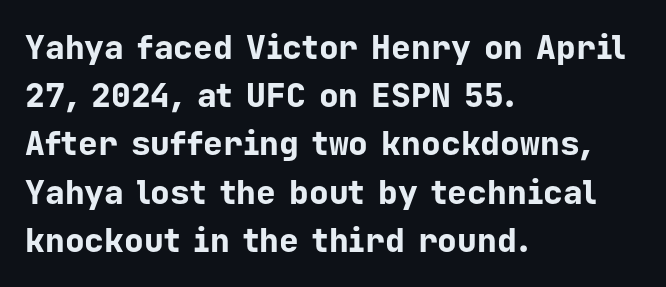
{"serif": "no", "italic": "no", "bold": "yes", "weight": "bold", "width": "normal", "stroke_contrast": "low", "x_height": "medium", "monospaced": "yes", "underline": "no", "align": "left", "line_spacing": "normal", "line_spacing_ratio": 1.46, "letter_spacing": "normal", "letter_spacing_em": 0.0, "glyph_px": 33}
